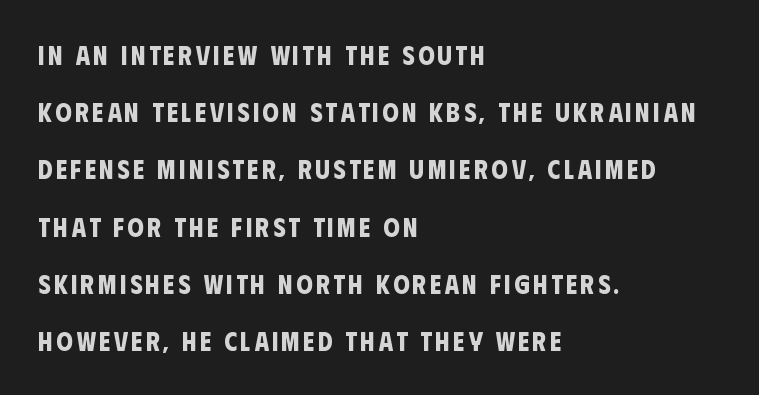
The image shows 26 px bold type; set left-aligned, loose line spacing (2.2x), not underlined.
